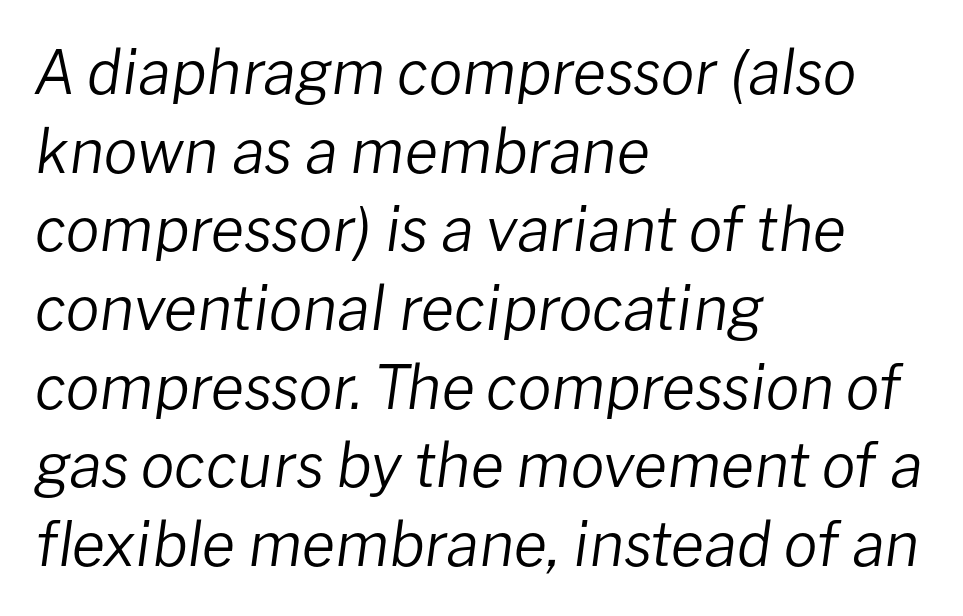
{"italic": "yes", "lean": "right", "slant_degrees": 8, "bold": "no", "weight": "regular", "width": "normal", "stroke_contrast": "low", "x_height": "medium", "monospaced": "no", "underline": "no", "align": "left", "line_spacing": "normal", "line_spacing_ratio": 1.29, "letter_spacing": "normal", "letter_spacing_em": 0.0, "glyph_px": 61}
